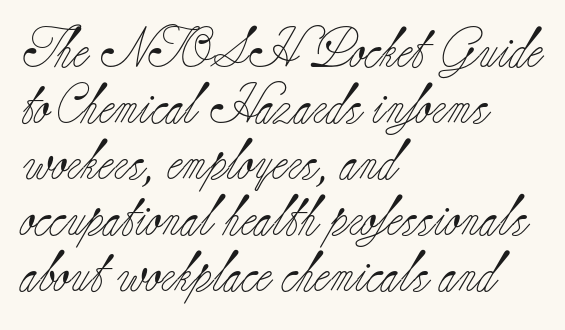
Q: Is the text bold? A: No.
Q: Is the text italic (slanted)? A: Yes.
Q: Is the typeface a serif or a sans-serif typeface? A: Serif.
Q: Is the text underlined? A: No.
Q: How is the paragraph aligned? A: Left-aligned.
Q: Is the spacing between letters normal or unusually wide? A: Normal.
Q: Is the spacing between lines tight, normal or loose? A: Normal.
Q: Width (condensed, normal, or wide)? A: Normal.
Q: Stroke contrast? A: Low.
Q: x-height? A: Small.
Q: Monospaced? A: No.
